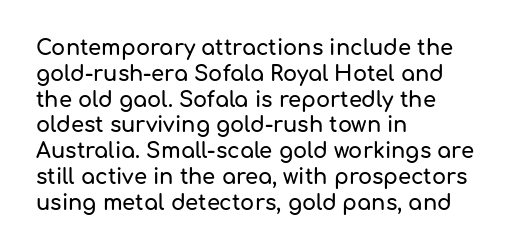
Underline: absent. This rendering uses left alignment, leaving the right contour irregular. A typesetter would mark this as roman, not italic. In terms of letterspacing, this is plain default setting.
